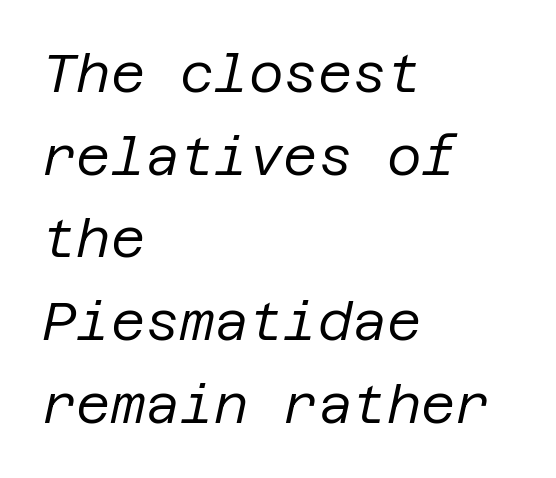
{"italic": "yes", "lean": "right", "slant_degrees": 12, "bold": "no", "weight": "regular", "width": "normal", "stroke_contrast": "low", "x_height": "large", "underline": "no", "align": "left", "line_spacing": "normal", "line_spacing_ratio": 1.56, "letter_spacing": "normal", "letter_spacing_em": 0.0, "glyph_px": 53}
